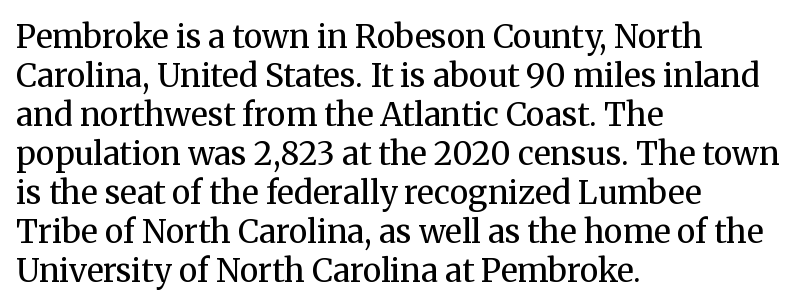
Typeset ragged right — the left edge is the straight one. Any mark beneath the type? The region is blank. Note: serifs present on the glyphs. Stroke mass is kept to a normal reading level or below. Caption: standard tracking, unaltered. You could not count columns in this text — the font is proportionally spaced.
